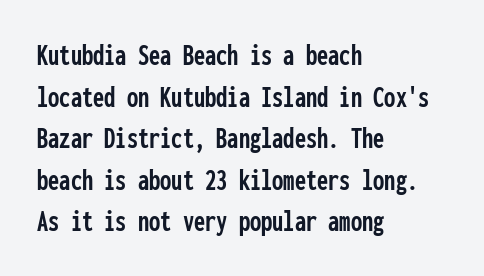
Q: Is the text italic (slanted)? A: No, it is upright.
Q: Is the typeface a serif or a sans-serif typeface? A: Sans-serif.
Q: Is the text underlined? A: No.
Q: How is the paragraph aligned? A: Left-aligned.
Q: Is the spacing between letters normal or unusually wide? A: Normal.
Q: Is the spacing between lines tight, normal or loose? A: Normal.
Q: Width (condensed, normal, or wide)? A: Condensed.
Q: Stroke contrast? A: Low.
Q: x-height? A: Medium.
Q: Monospaced? A: Yes.
